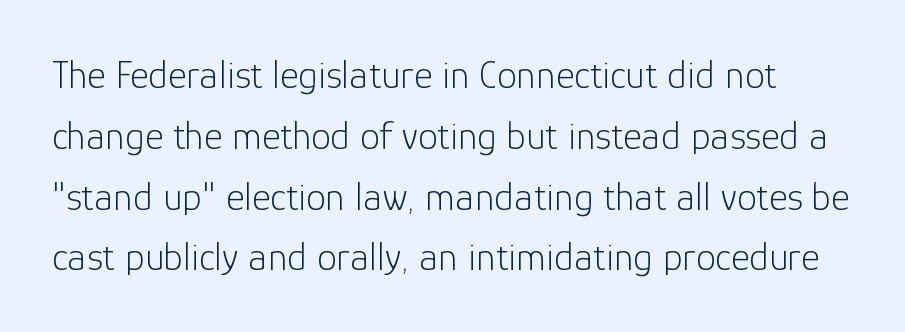
{"serif": "no", "italic": "no", "bold": "no", "weight": "light", "width": "normal", "stroke_contrast": "low", "x_height": "medium", "monospaced": "no", "underline": "no", "line_spacing": "normal", "line_spacing_ratio": 1.52, "letter_spacing": "normal", "letter_spacing_em": 0.0, "glyph_px": 40}
